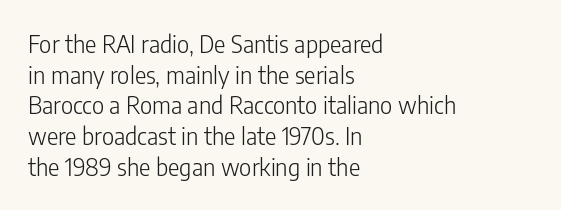
{"italic": "no", "bold": "no", "underline": "no", "align": "left", "line_spacing": "normal", "line_spacing_ratio": 1.28, "letter_spacing": "normal", "letter_spacing_em": 0.0, "glyph_px": 24}
